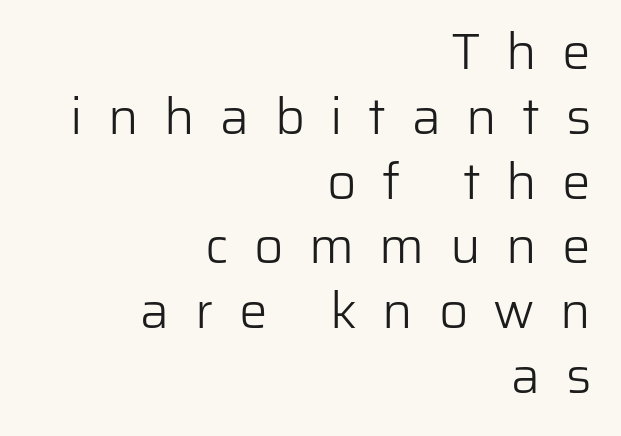
The image shows 51 px light sans-serif type, upright; set right-aligned, normal line spacing (1.27x), unusually wide letter spacing (+0.5 em), not underlined; low stroke contrast and a medium x-height.
